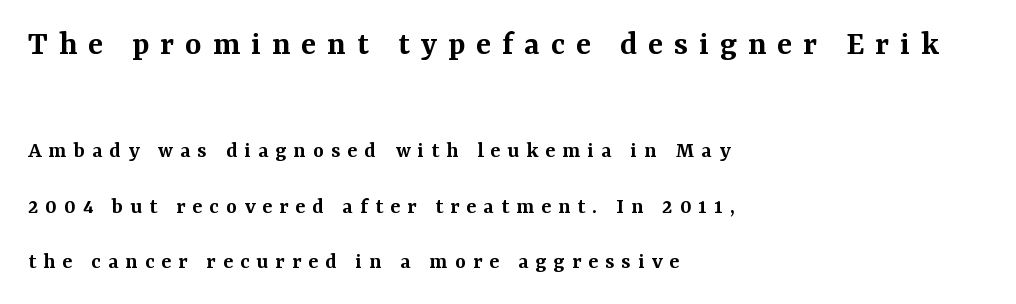
Q: Is the text bold? A: Semi-bold.
Q: Is the text italic (slanted)? A: No, it is upright.
Q: Is the typeface a serif or a sans-serif typeface? A: Serif.
Q: Is the text underlined? A: No.
Q: How is the paragraph aligned? A: Left-aligned.
Q: Is the spacing between letters normal or unusually wide? A: Unusually wide.
Q: Is the spacing between lines tight, normal or loose? A: Loose.
Q: Which block of text is set in a larger size, the first (top) or the second (bottom)? A: The first (top) one.
Q: Width (condensed, normal, or wide)? A: Normal.
Q: Stroke contrast? A: Medium.
Q: x-height? A: Medium.
Q: Monospaced? A: No.
